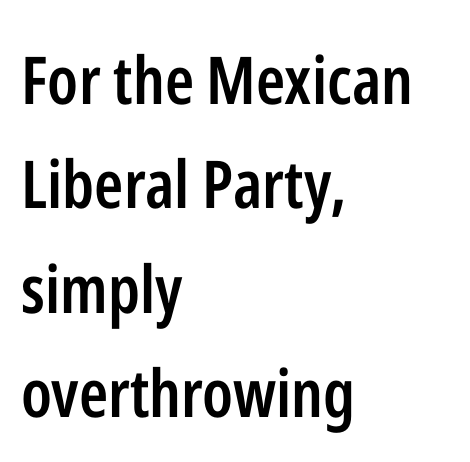
Q: Is the text bold? A: Semi-bold.
Q: Is the text italic (slanted)? A: No, it is upright.
Q: Is the typeface a serif or a sans-serif typeface? A: Sans-serif.
Q: Is the text underlined? A: No.
Q: How is the paragraph aligned? A: Left-aligned.
Q: Is the spacing between letters normal or unusually wide? A: Normal.
Q: Is the spacing between lines tight, normal or loose? A: Normal.
Q: Width (condensed, normal, or wide)? A: Condensed.
Q: Stroke contrast? A: Low.
Q: x-height? A: Medium.
Q: Monospaced? A: No.
